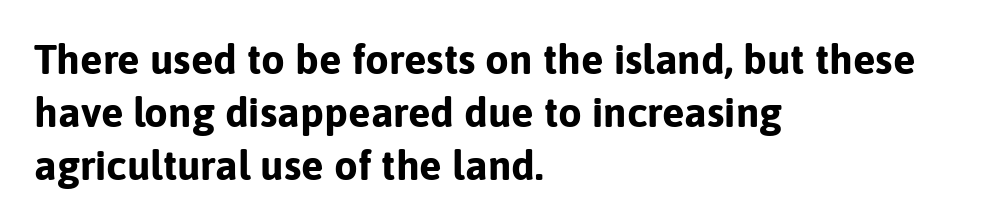
If you measured baseline to baseline, you'd find a middling distance. Do the characters align in a grid? No, the font is proportional. The characters display no serif detailing; their extremities are plain. No italicization has been applied; the sample stays upright.
